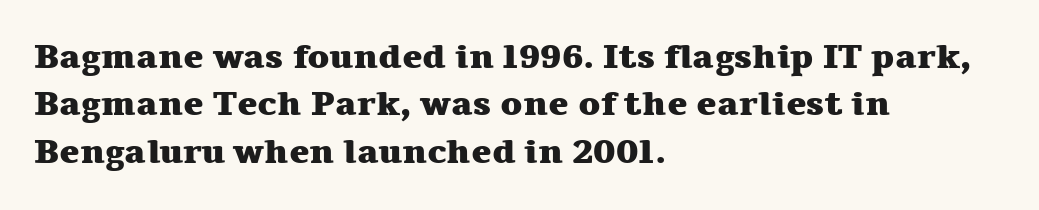
{"serif": "yes", "italic": "no", "bold": "yes", "weight": "heavy", "width": "wide", "stroke_contrast": "medium", "x_height": "medium", "monospaced": "no", "underline": "no", "align": "left", "line_spacing": "normal", "line_spacing_ratio": 1.39, "letter_spacing": "normal", "letter_spacing_em": 0.0, "glyph_px": 34}
